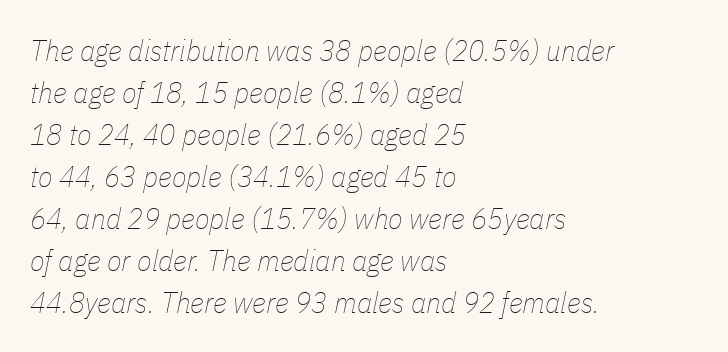
The image shows 30 px thin, condensed type, italic (leaning right); set left-aligned, normal line spacing (1.4x), normal letter spacing, not underlined; low stroke contrast and a medium x-height.
